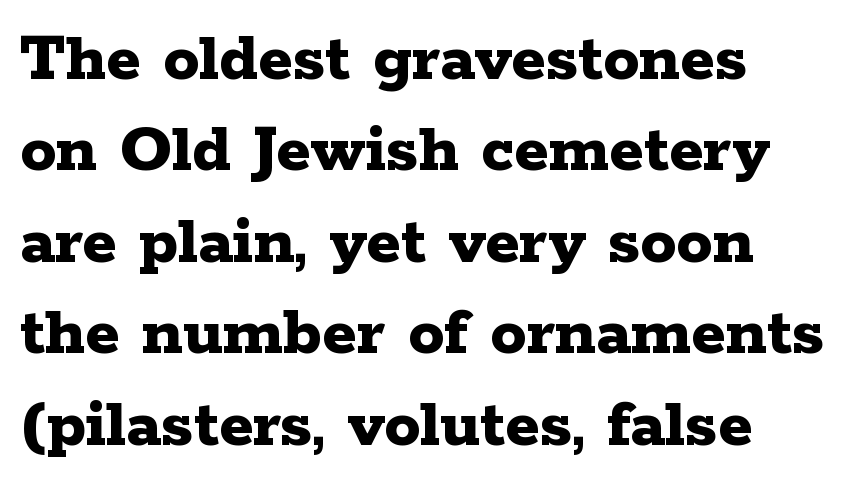
Q: Is the text bold? A: Yes.
Q: Is the text italic (slanted)? A: No, it is upright.
Q: Is the typeface a serif or a sans-serif typeface? A: Serif.
Q: Is the text underlined? A: No.
Q: Is the spacing between letters normal or unusually wide? A: Normal.
Q: Is the spacing between lines tight, normal or loose? A: Normal.
Q: Width (condensed, normal, or wide)? A: Wide.
Q: Stroke contrast? A: Low.
Q: x-height? A: Medium.
Q: Monospaced? A: No.
